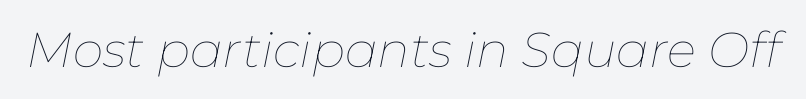
The image shows 49 px thin type, italic (leaning right); set normal letter spacing, not underlined; low stroke contrast and a medium x-height.
